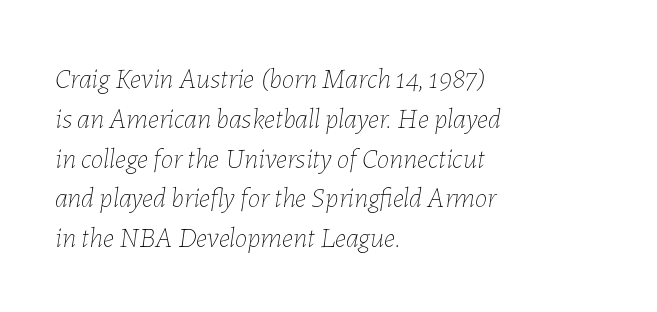
The characters are drawn with everyday or finer stroke widths. This rendering leaves character spacing at its baseline value. This sample has the flowing, uneven cadence of proportional lettering. Successive baselines arrive at the customary interval.
